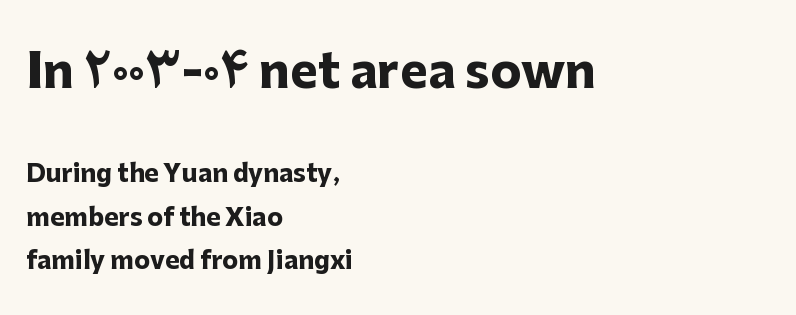
This sample has the flowing, uneven cadence of proportional lettering. Nope, not italic — everything's standing straight. The horizontal fit of the characters is conventional and even. The face used here is a sans, in the tradition of grotesques and geometrics. The lines in this sample share a left origin and differ only in where they stop.
